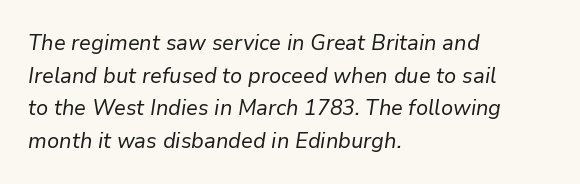
The image shows 21 px text type, italic (leaning right); set left-aligned, normal line spacing (1.55x), normal letter spacing, not underlined.
